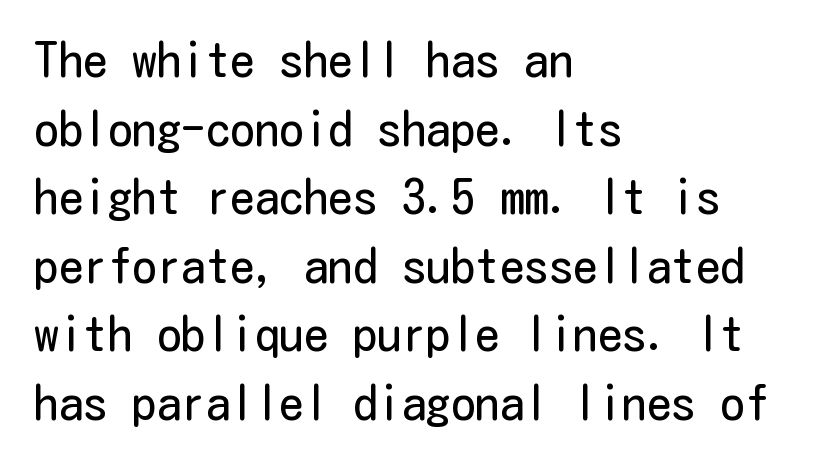
{"serif": "no", "italic": "no", "bold": "no", "weight": "regular", "width": "condensed", "stroke_contrast": "low", "x_height": "medium", "underline": "no", "align": "left", "line_spacing": "normal", "line_spacing_ratio": 1.4, "letter_spacing": "normal", "letter_spacing_em": 0.0, "glyph_px": 49}
